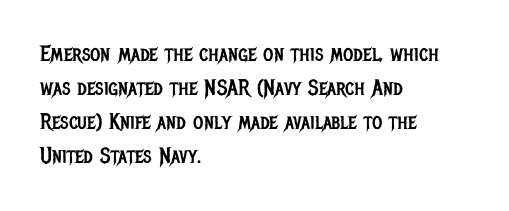
The image shows 22 px text type, upright; set left-aligned, normal line spacing (1.55x), normal letter spacing, not underlined.
